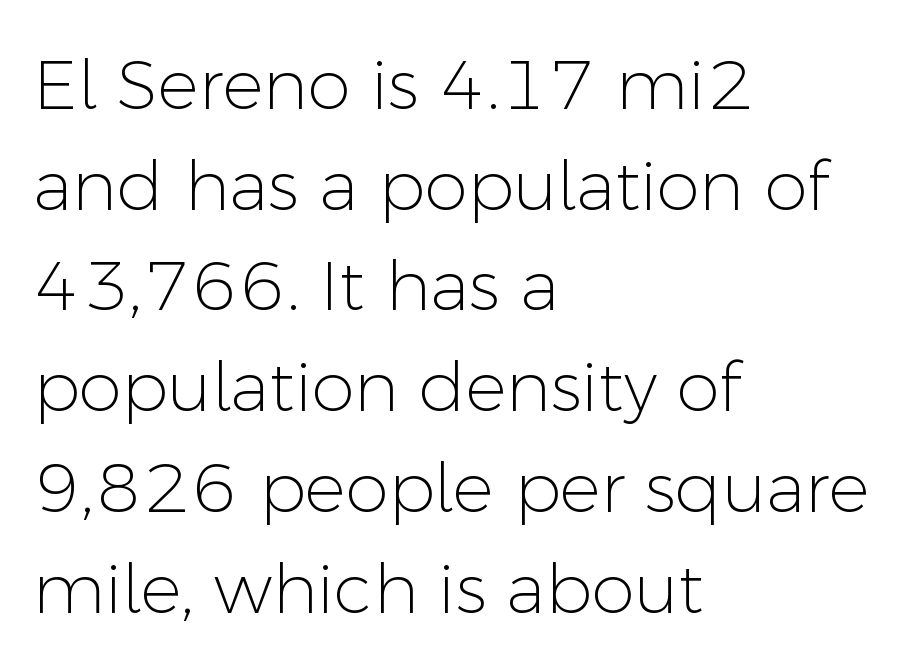
{"serif": "no", "italic": "no", "bold": "no", "weight": "light", "width": "normal", "stroke_contrast": "low", "x_height": "medium", "monospaced": "no", "underline": "no", "align": "left", "line_spacing": "normal", "line_spacing_ratio": 1.46, "letter_spacing": "normal", "letter_spacing_em": 0.0, "glyph_px": 69}
